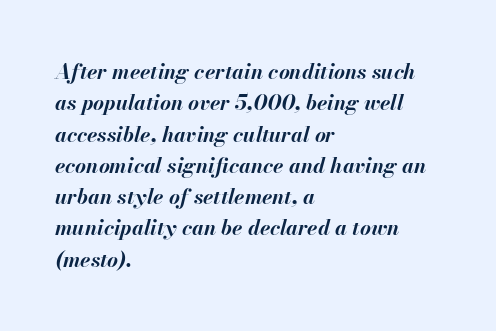
Leading: standard. This sample is left-justified, so line endings fall wherever the words run out. This is oblique type, the kind used for emphasis or titles. This sample uses plain, unmodified letter spacing. Summary of weight: heavy, a full bold.
